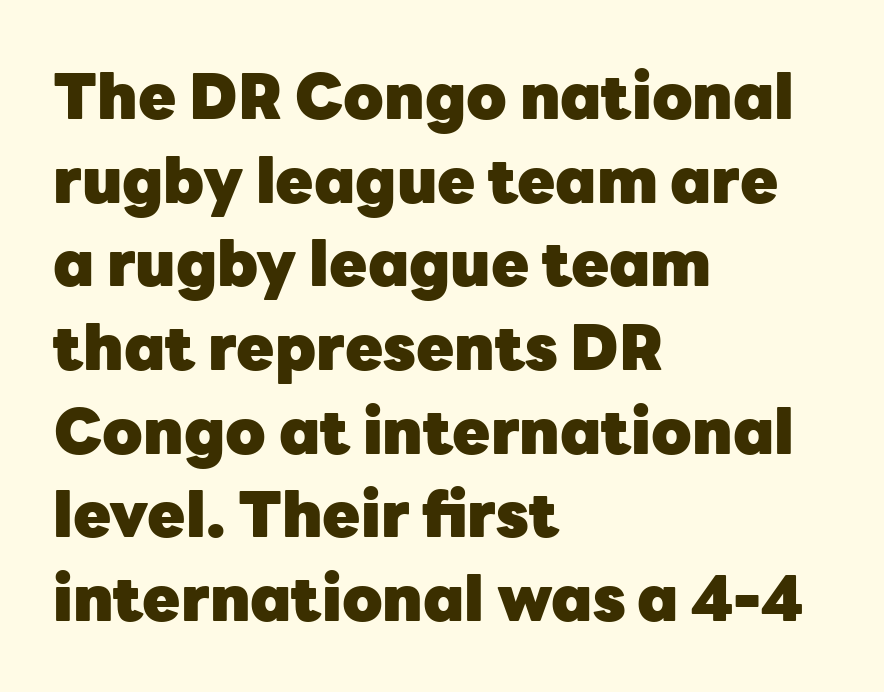
{"serif": "no", "italic": "no", "bold": "yes", "weight": "heavy", "width": "normal", "stroke_contrast": "low", "x_height": "medium", "monospaced": "no", "underline": "no", "align": "left", "line_spacing": "normal", "line_spacing_ratio": 1.35, "letter_spacing": "normal", "letter_spacing_em": 0.0, "glyph_px": 62}
